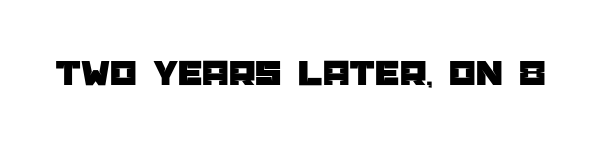
Q: Is the text italic (slanted)? A: No, it is upright.
Q: Is the typeface a serif or a sans-serif typeface? A: Sans-serif.
Q: Is the text underlined? A: No.
Q: Is the spacing between letters normal or unusually wide? A: Normal.
Q: Width (condensed, normal, or wide)? A: Normal.
Q: Stroke contrast? A: Low.
Q: x-height? A: Large.
Q: Monospaced? A: No.
